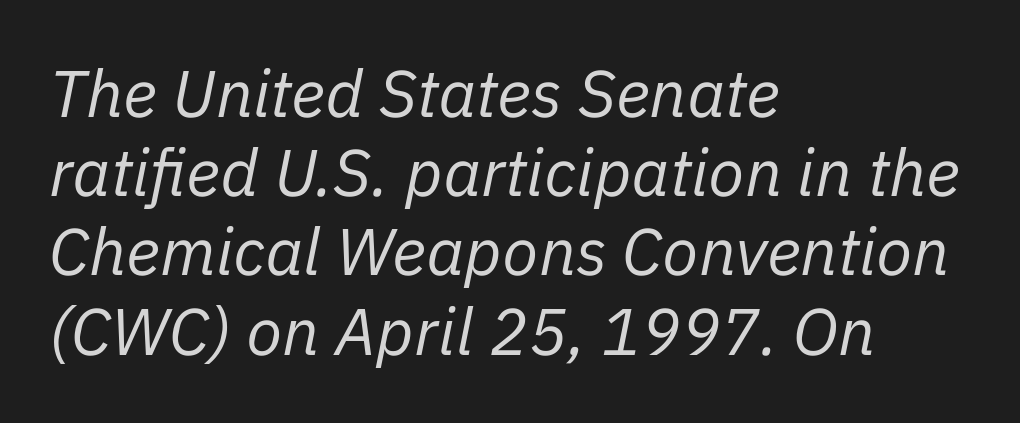
Q: Is the text bold? A: No.
Q: Is the text italic (slanted)? A: Yes, it leans right by about 11 degrees.
Q: Is the text underlined? A: No.
Q: How is the paragraph aligned? A: Left-aligned.
Q: Is the spacing between letters normal or unusually wide? A: Normal.
Q: Width (condensed, normal, or wide)? A: Normal.
Q: Stroke contrast? A: Low.
Q: x-height? A: Medium.
Q: Monospaced? A: No.
